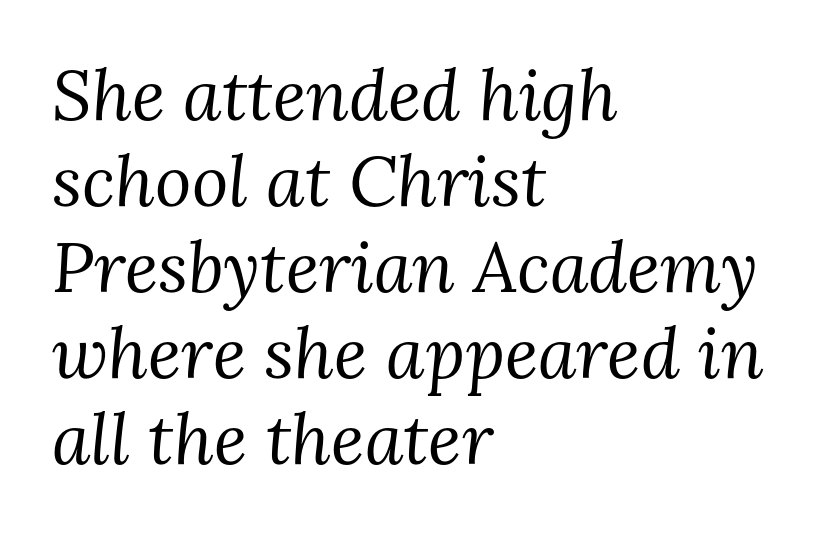
The image shows 70 px regular-weight serif type, italic (leaning right); set left-aligned, line spacing 1.23x, normal letter spacing, not underlined; medium stroke contrast and a medium x-height.
